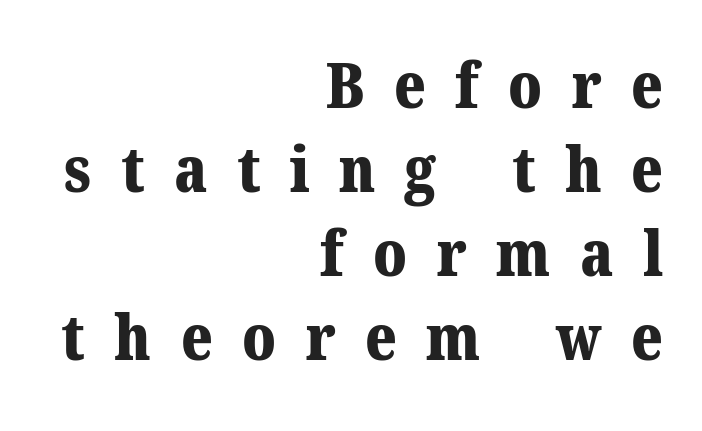
Q: Is the text bold? A: Yes.
Q: Is the typeface a serif or a sans-serif typeface? A: Serif.
Q: Is the text underlined? A: No.
Q: How is the paragraph aligned? A: Right-aligned.
Q: Is the spacing between letters normal or unusually wide? A: Unusually wide.
Q: Is the spacing between lines tight, normal or loose? A: Normal.
Q: Width (condensed, normal, or wide)? A: Normal.
Q: Stroke contrast? A: Medium.
Q: x-height? A: Medium.
Q: Monospaced? A: No.
